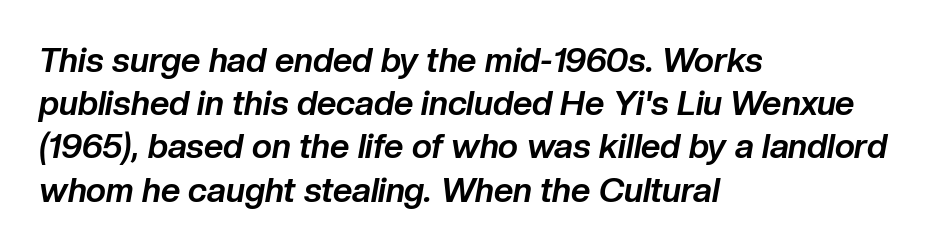
Q: Is the text bold? A: Yes.
Q: Is the text italic (slanted)? A: Yes, it leans right by about 10 degrees.
Q: Is the text underlined? A: No.
Q: How is the paragraph aligned? A: Left-aligned.
Q: Is the spacing between letters normal or unusually wide? A: Normal.
Q: Is the spacing between lines tight, normal or loose? A: Normal.
Q: Width (condensed, normal, or wide)? A: Normal.
Q: Stroke contrast? A: Low.
Q: x-height? A: Medium.
Q: Monospaced? A: No.
